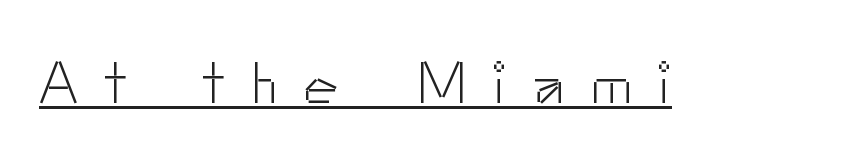
Q: Is the text bold? A: No.
Q: Is the text italic (slanted)? A: No, it is upright.
Q: Is the typeface a serif or a sans-serif typeface? A: Sans-serif.
Q: Is the text underlined? A: Yes.
Q: Is the spacing between letters normal or unusually wide? A: Unusually wide.
Q: Width (condensed, normal, or wide)? A: Normal.
Q: Stroke contrast? A: Low.
Q: x-height? A: Small.
Q: Monospaced? A: No.
